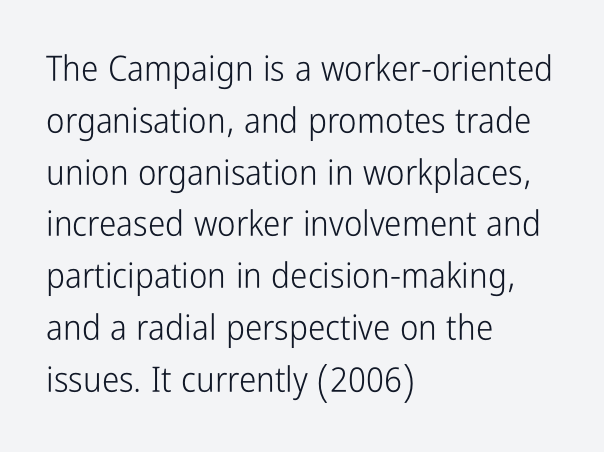
The image shows 35 px light, condensed sans-serif type, upright; set left-aligned, normal line spacing (1.48x), normal letter spacing, not underlined; low stroke contrast and a medium x-height.
